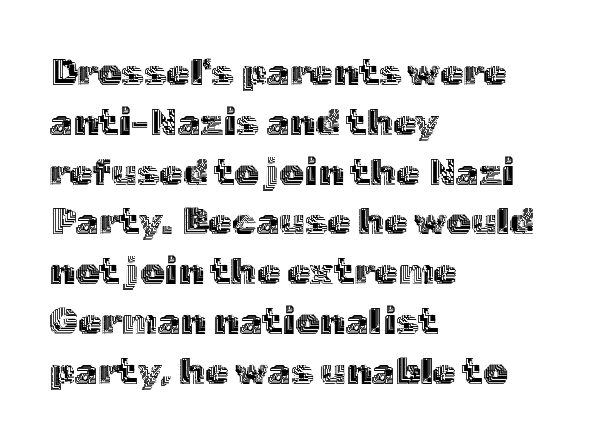
{"italic": "no", "width": "normal", "x_height": "medium", "monospaced": "no", "underline": "no", "align": "left", "line_spacing": "normal", "line_spacing_ratio": 1.31, "letter_spacing": "normal", "letter_spacing_em": 0.0, "glyph_px": 38}
